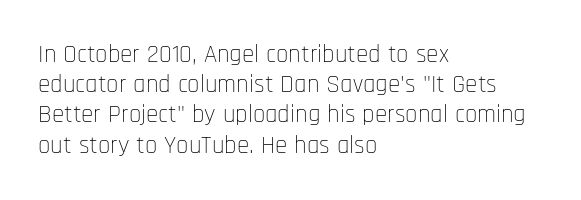
{"italic": "no", "bold": "no", "underline": "no", "align": "left", "line_spacing_ratio": 1.21, "letter_spacing": "normal", "letter_spacing_em": 0.0, "glyph_px": 25}
